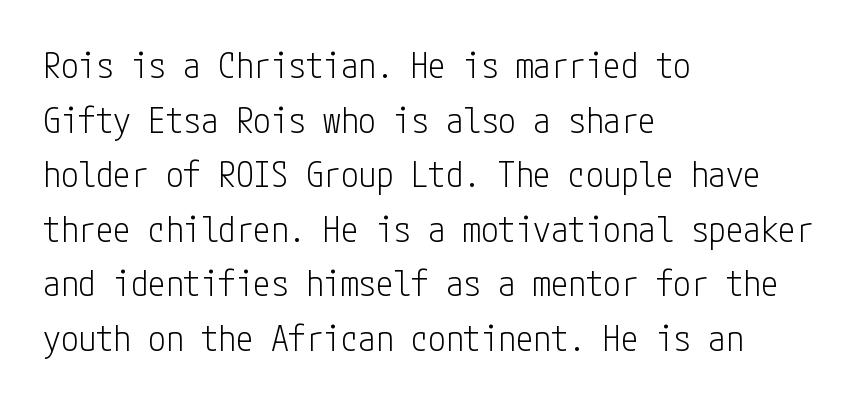
{"serif": "no", "italic": "no", "bold": "no", "weight": "light", "width": "condensed", "stroke_contrast": "low", "x_height": "medium", "underline": "no", "align": "left", "line_spacing": "normal", "line_spacing_ratio": 1.56, "letter_spacing": "normal", "letter_spacing_em": 0.0, "glyph_px": 35}
